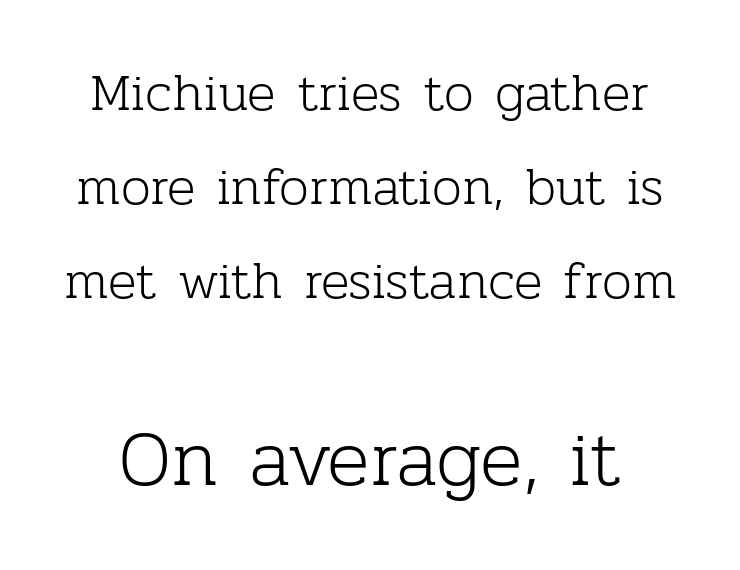
{"serif": "yes", "italic": "no", "bold": "no", "weight": "light", "width": "normal", "stroke_contrast": "low", "x_height": "medium", "monospaced": "no", "underline": "no", "line_spacing_ratio": 1.77, "letter_spacing": "normal", "letter_spacing_em": 0.0, "larger_block": "second", "size_ratio": 1.49, "glyph_px": 79}
